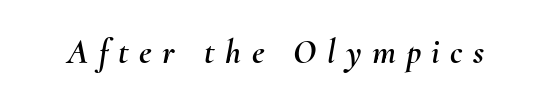
The image shows 35 px text type, italic (leaning right); set unusually wide letter spacing (+0.3 em), not underlined; medium stroke contrast and a small x-height.
